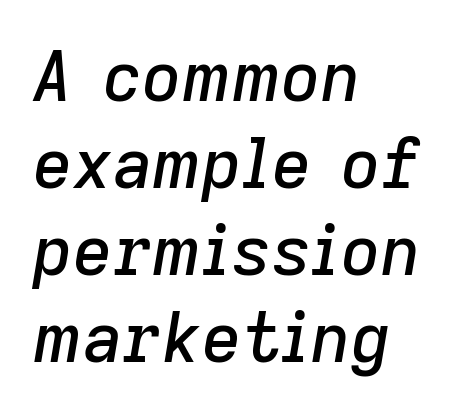
Q: Is the text italic (slanted)? A: Yes, it leans right by about 9 degrees.
Q: Is the text underlined? A: No.
Q: How is the paragraph aligned? A: Left-aligned.
Q: Is the spacing between letters normal or unusually wide? A: Normal.
Q: Is the spacing between lines tight, normal or loose? A: Normal.
Q: Width (condensed, normal, or wide)? A: Normal.
Q: Stroke contrast? A: Low.
Q: x-height? A: Medium.
Q: Monospaced? A: No.
